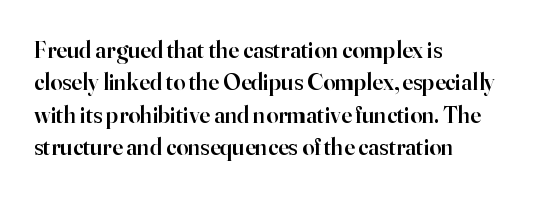
Does the leading feel generous? No, just average. Words float on clear page, feet unadorned. These lines carry some extra weight — a demibold, not a full bold. A classic flush-left, rag-right setting is used for this passage. The letters sit at their default tracking, neither squeezed nor spread.
